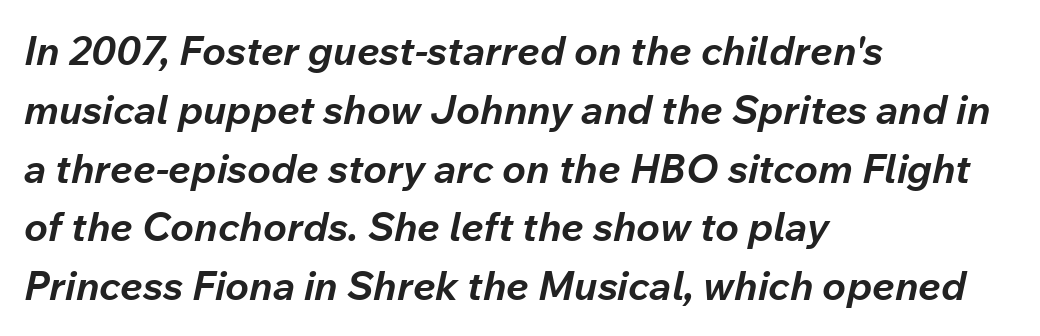
The image shows 40 px bold type, italic (leaning right); set left-aligned, normal line spacing (1.47x), normal letter spacing, not underlined; low stroke contrast and a medium x-height.
